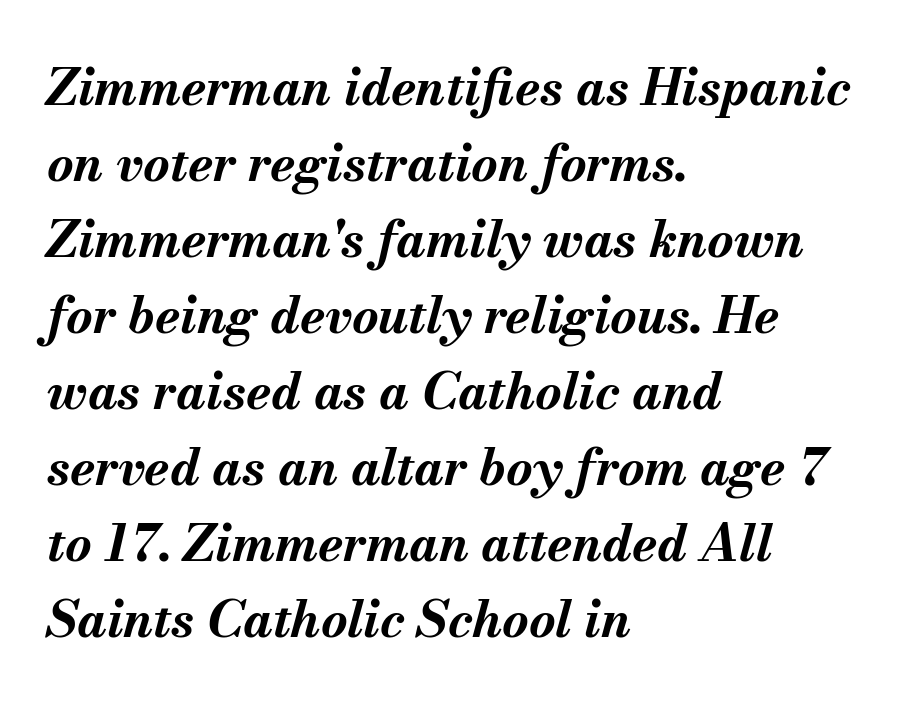
{"italic": "yes", "lean": "right", "slant_degrees": 13, "bold": "yes", "weight": "bold", "width": "normal", "stroke_contrast": "medium", "x_height": "small", "monospaced": "no", "underline": "no", "align": "left", "line_spacing": "normal", "line_spacing_ratio": 1.49, "letter_spacing": "normal", "letter_spacing_em": 0.0, "glyph_px": 51}
